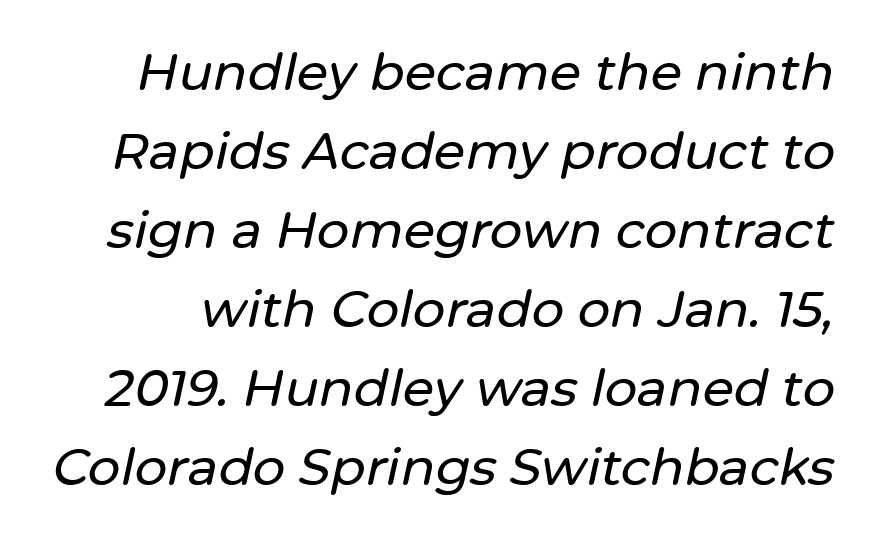
The image shows 51 px text type, italic (leaning right); set normal line spacing (1.55x), normal letter spacing, not underlined; low stroke contrast and a medium x-height.
